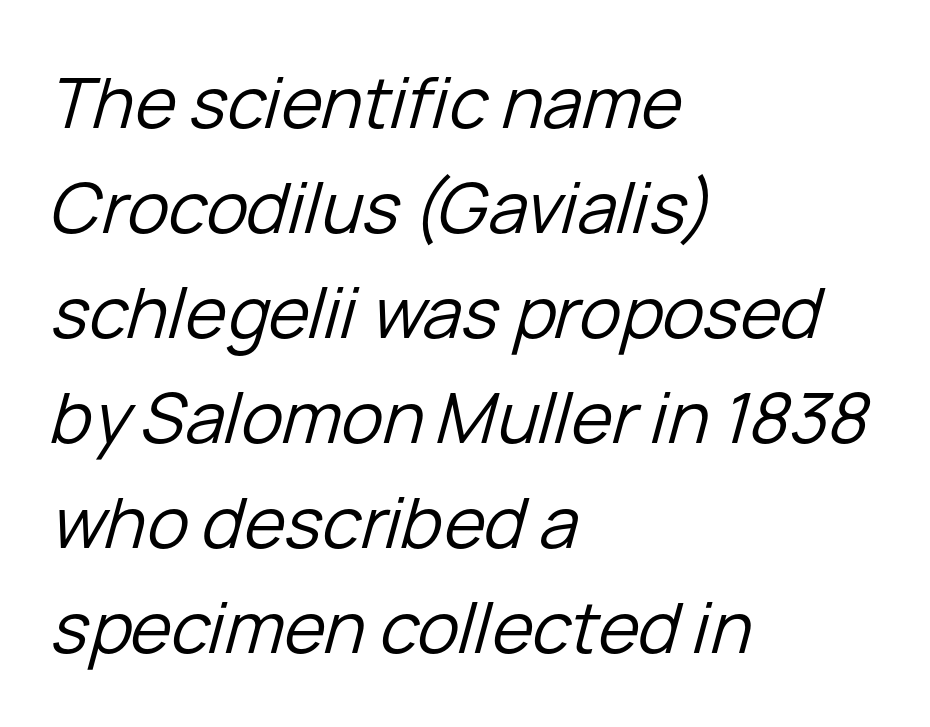
{"italic": "yes", "lean": "right", "slant_degrees": 15, "bold": "no", "weight": "regular", "width": "normal", "stroke_contrast": "low", "x_height": "medium", "monospaced": "no", "underline": "no", "align": "left", "line_spacing": "normal", "line_spacing_ratio": 1.5, "letter_spacing": "normal", "letter_spacing_em": 0.0, "glyph_px": 70}
